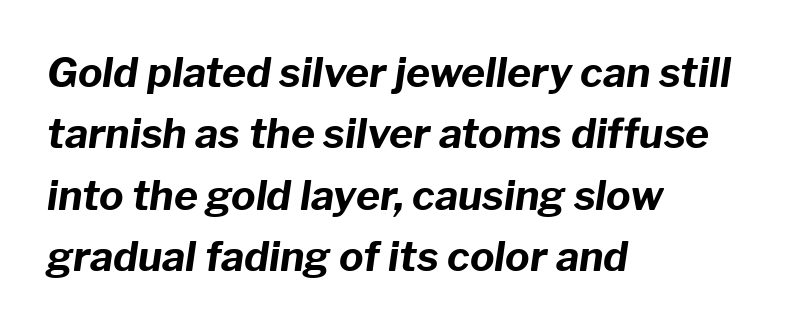
Lines of text with bare space underneath. Teacher's note: observe the even left margin — that is flush-left alignment. Compared with typical body copy, the letter spacing here is the same. The typography opts for an oblique posture over an upright one.
